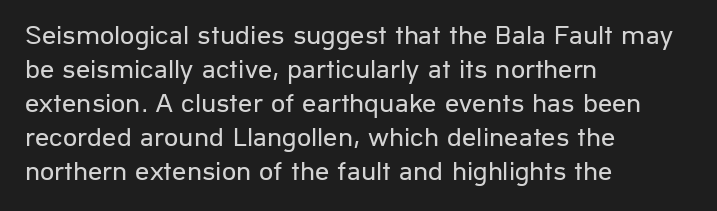
When letters stand straight like this, we call the style roman or upright. Regarding serifs, this sample does without them. The font sits on the lighter half of the weight spectrum, regular included. Spacing verdict: proportional, widths tailored to each character.
